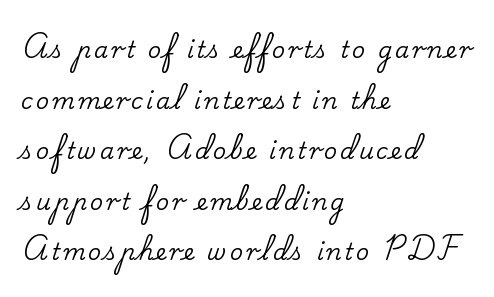
{"underline": "no", "align": "left", "line_spacing": "loose", "line_spacing_ratio": 2.2, "glyph_px": 23}
